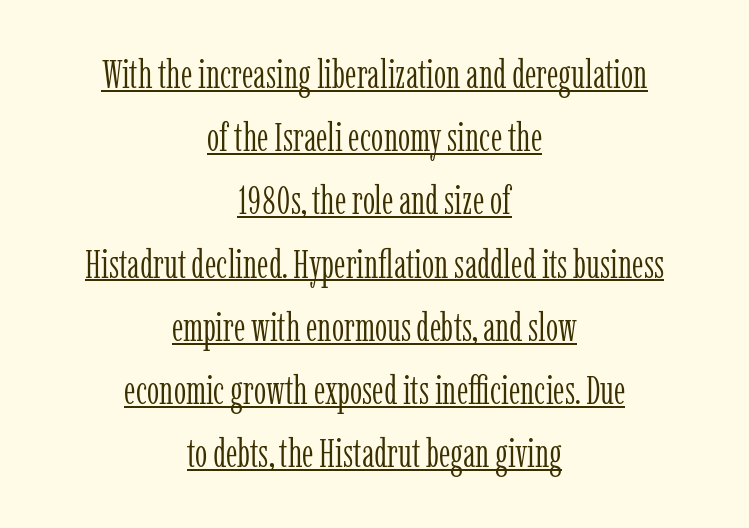
The image shows 39 px light, condensed serif type, upright; set centered, normal line spacing (1.62x), normal letter spacing, underlined; low stroke contrast and a medium x-height.
